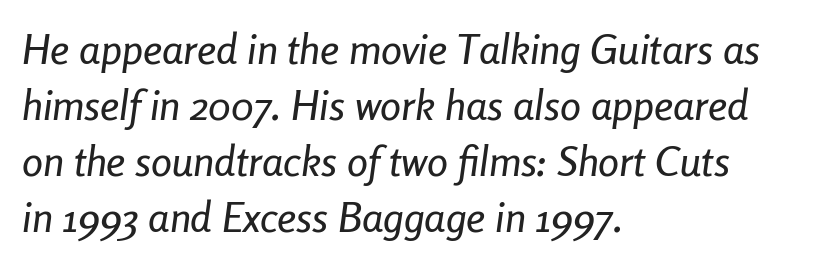
Q: Is the text italic (slanted)? A: Yes, it leans right by about 8 degrees.
Q: Is the text underlined? A: No.
Q: How is the paragraph aligned? A: Left-aligned.
Q: Is the spacing between letters normal or unusually wide? A: Normal.
Q: Is the spacing between lines tight, normal or loose? A: Normal.
Q: Width (condensed, normal, or wide)? A: Condensed.
Q: Stroke contrast? A: Low.
Q: x-height? A: Medium.
Q: Monospaced? A: No.
